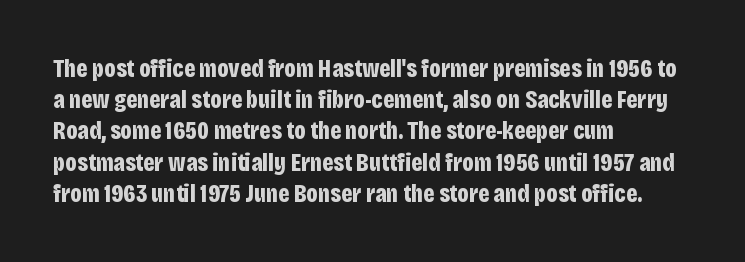
{"italic": "no", "bold": "yes", "underline": "no", "align": "left", "line_spacing": "normal", "line_spacing_ratio": 1.25, "letter_spacing": "normal", "letter_spacing_em": 0.0, "glyph_px": 25}
